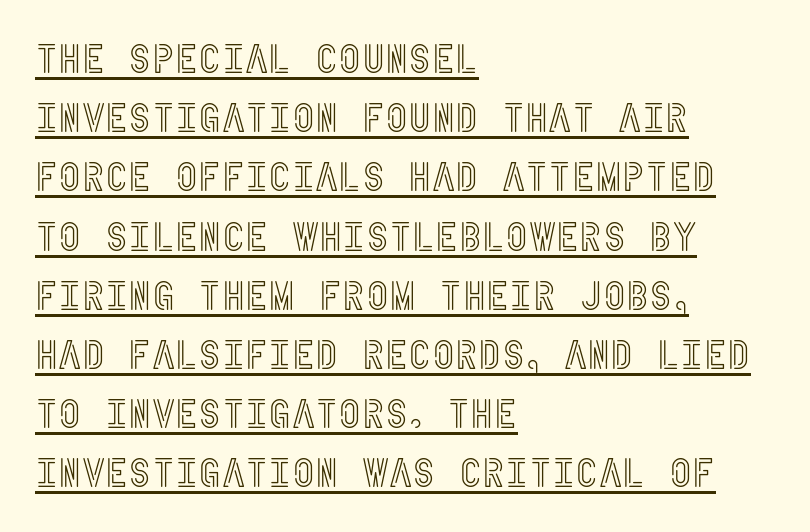
The image shows 40 px condensed type, upright; set left-aligned, normal line spacing (1.48x), normal letter spacing, underlined; a large x-height.
